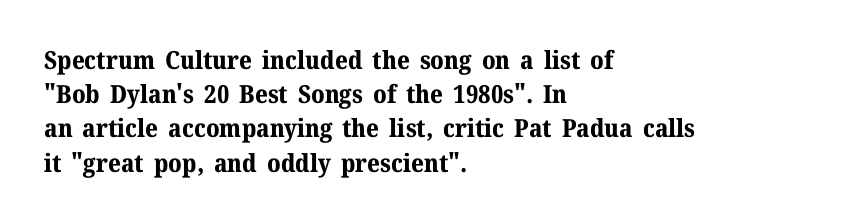
The lines in this sample share a left origin and differ only in where they stop. Summary of vertical rhythm: regular, with standard interline spacing. Italic: no, the glyphs are upright roman. The letterforms sit shoulder to shoulder at normal distance. Set as a true bold cut, around the 700 mark. The baseline area is clear.
